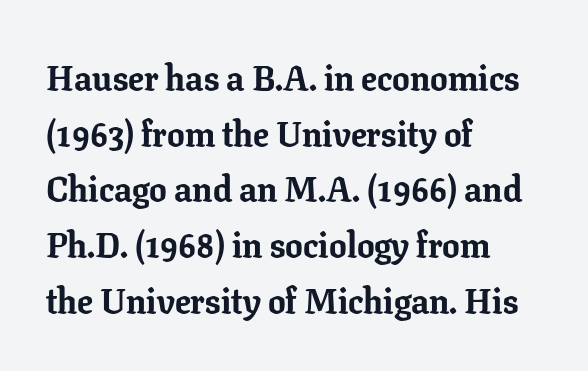
{"serif": "yes", "italic": "no", "bold": "yes", "weight": "bold", "width": "normal", "stroke_contrast": "low", "x_height": "medium", "monospaced": "no", "underline": "no", "align": "left", "line_spacing": "normal", "line_spacing_ratio": 1.59, "letter_spacing": "normal", "letter_spacing_em": 0.0, "glyph_px": 35}
